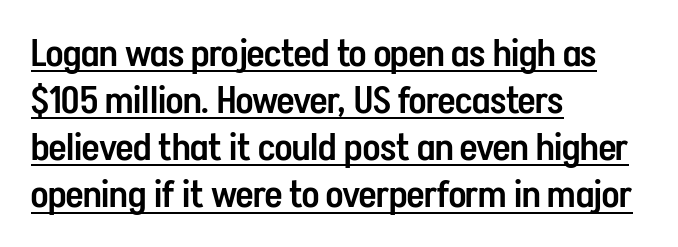
In CSS terms this would be text-align: left. The axis of the letterforms is exactly vertical. The glyphs have the mass of a demibold cut, below bold. The passage shown is typed in a proportional face where columns would drift. The sample's only ornament is a line tracing under the words.
